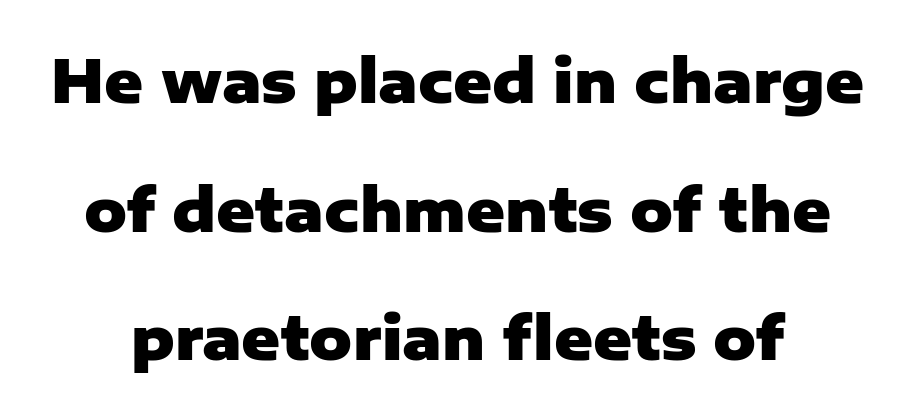
{"serif": "no", "italic": "no", "bold": "yes", "weight": "heavy", "width": "normal", "stroke_contrast": "low", "x_height": "medium", "monospaced": "no", "underline": "no", "line_spacing": "loose", "line_spacing_ratio": 2.18, "letter_spacing": "normal", "letter_spacing_em": 0.0, "glyph_px": 59}
